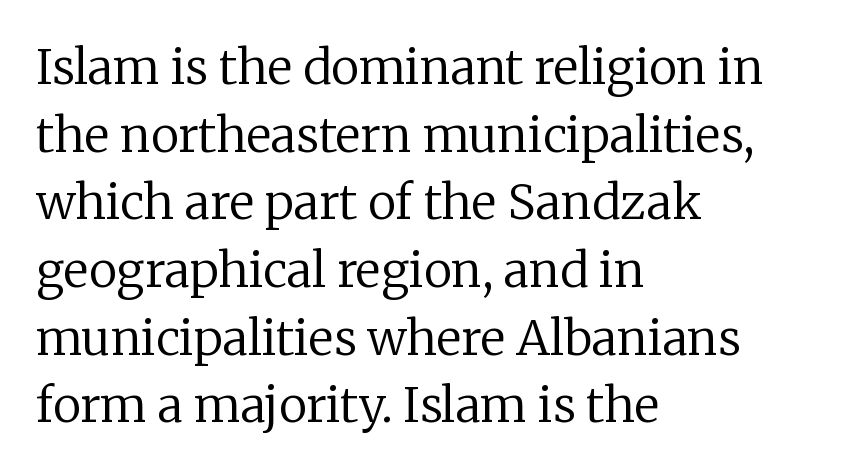
The image shows 48 px regular-weight serif type, upright; set left-aligned, normal line spacing (1.41x), normal letter spacing, not underlined; low stroke contrast and a medium x-height.
